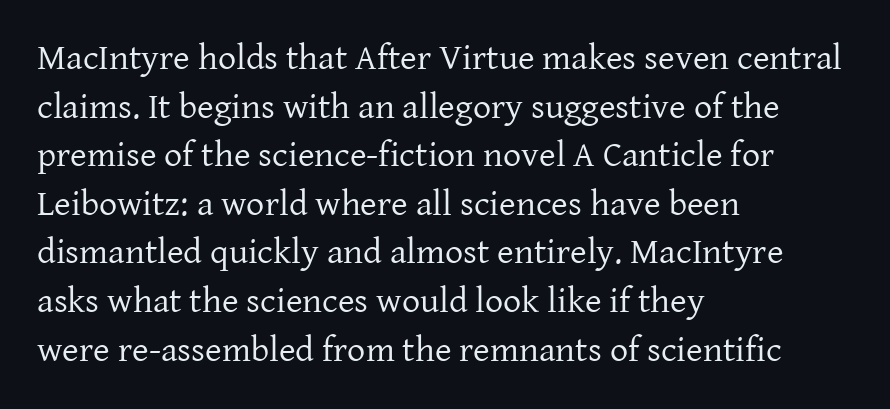
How would I describe the line gaps? Plain and ordinary. Classification — serif. Has an underline been added? It has not. Which margin do the lines hug? The left one — the right edge is uneven. Characters follow at the spacing the type designer built in.
